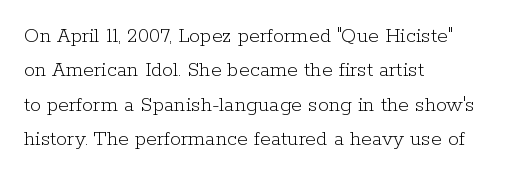
The specimen reads as upright at a glance. Is the stroke heavy? The answer is a plain regular-or-lighter. Clear beneath every line of the passage. Notice how descenders clear the ascenders below comfortably — that's standard leading.
